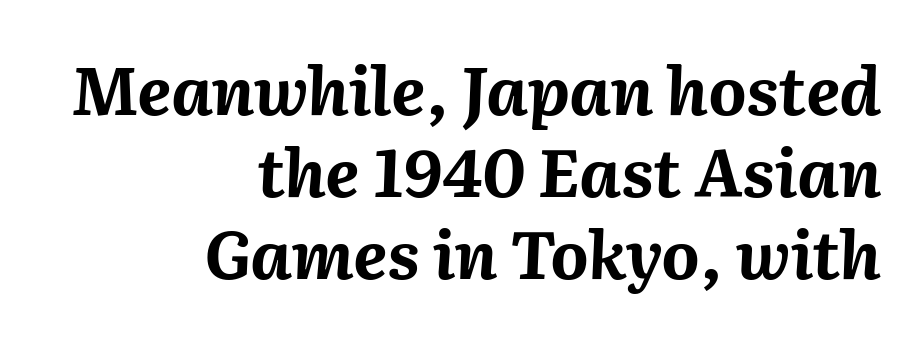
Q: Is the text bold? A: Yes.
Q: Is the text italic (slanted)? A: Yes, it leans right by about 2 degrees.
Q: Is the text underlined? A: No.
Q: How is the paragraph aligned? A: Right-aligned.
Q: Is the spacing between letters normal or unusually wide? A: Normal.
Q: Width (condensed, normal, or wide)? A: Normal.
Q: Stroke contrast? A: Medium.
Q: x-height? A: Medium.
Q: Monospaced? A: No.
